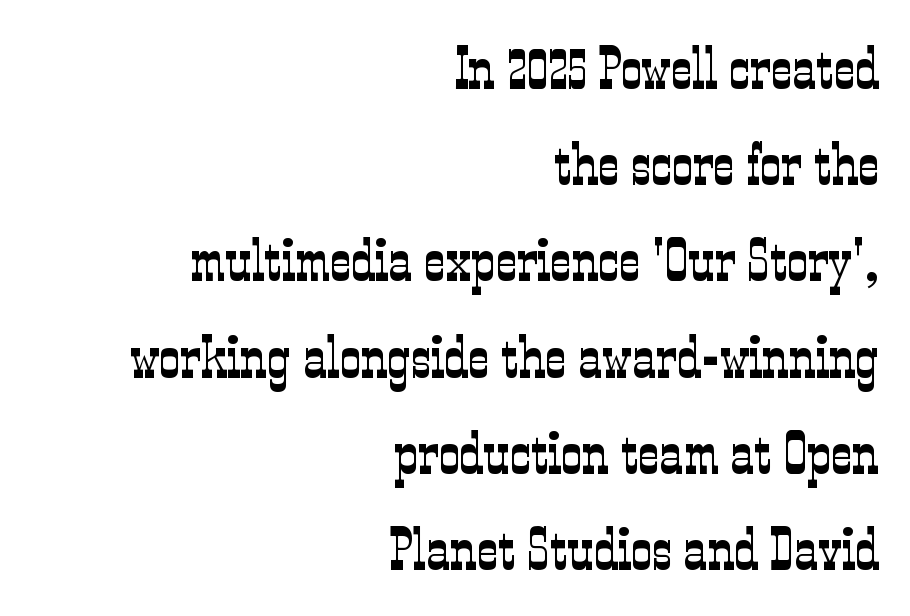
The image shows 59 px light, condensed serif type, upright; set right-aligned, normal line spacing (1.63x), normal letter spacing, not underlined; low stroke contrast and a medium x-height.
